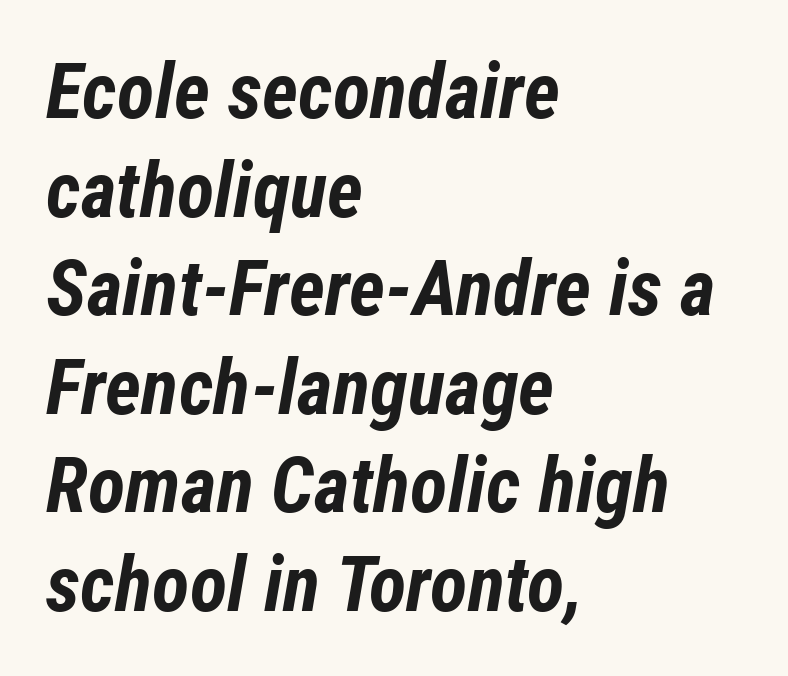
Q: Is the text bold? A: Yes.
Q: Is the text italic (slanted)? A: Yes, it leans right by about 12 degrees.
Q: Is the text underlined? A: No.
Q: How is the paragraph aligned? A: Left-aligned.
Q: Is the spacing between letters normal or unusually wide? A: Normal.
Q: Is the spacing between lines tight, normal or loose? A: Normal.
Q: Width (condensed, normal, or wide)? A: Condensed.
Q: Stroke contrast? A: Low.
Q: x-height? A: Medium.
Q: Monospaced? A: No.
